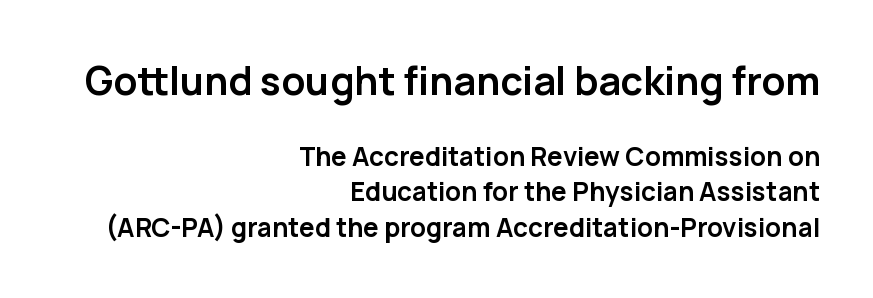
Q: Is the text bold? A: Yes.
Q: Is the text italic (slanted)? A: No, it is upright.
Q: Is the typeface a serif or a sans-serif typeface? A: Sans-serif.
Q: Is the text underlined? A: No.
Q: How is the paragraph aligned? A: Right-aligned.
Q: Is the spacing between letters normal or unusually wide? A: Normal.
Q: Is the spacing between lines tight, normal or loose? A: Normal.
Q: Which block of text is set in a larger size, the first (top) or the second (bottom)? A: The first (top) one.
Q: Width (condensed, normal, or wide)? A: Normal.
Q: Stroke contrast? A: Low.
Q: x-height? A: Medium.
Q: Monospaced? A: No.
